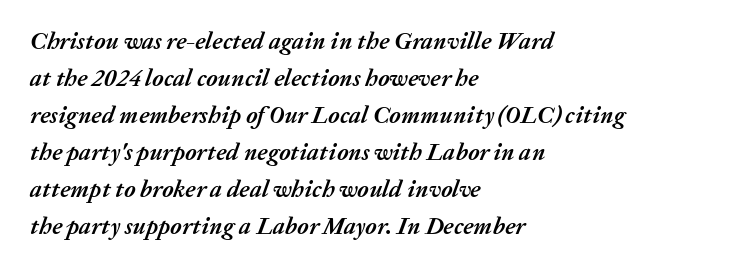
Horizontally, the lines are justified to the leading edge only. Students, note that the glyphs here touch the page at normal intervals. The space beneath each line is pristine and unruled. The rendering uses a moderate line-height, typical for paragraphs. Pretty heavy lettering here — definitely bold.
